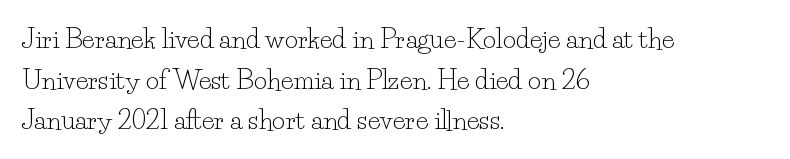
Q: Is the text bold? A: No.
Q: Is the text italic (slanted)? A: No, it is upright.
Q: Is the text underlined? A: No.
Q: How is the paragraph aligned? A: Left-aligned.
Q: Is the spacing between letters normal or unusually wide? A: Normal.
Q: Is the spacing between lines tight, normal or loose? A: Normal.
